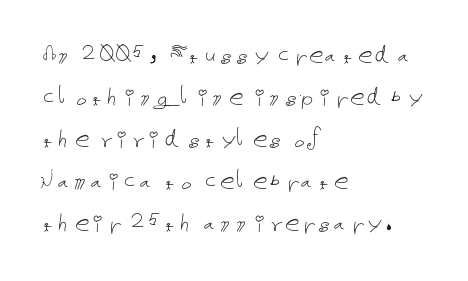
Q: Is the text bold? A: No.
Q: Is the text italic (slanted)? A: No, it is upright.
Q: Is the text underlined? A: No.
Q: How is the paragraph aligned? A: Left-aligned.
Q: Is the spacing between letters normal or unusually wide? A: Normal.
Q: Is the spacing between lines tight, normal or loose? A: Normal.
Q: Width (condensed, normal, or wide)? A: Normal.
Q: Stroke contrast? A: Low.
Q: x-height? A: Medium.
